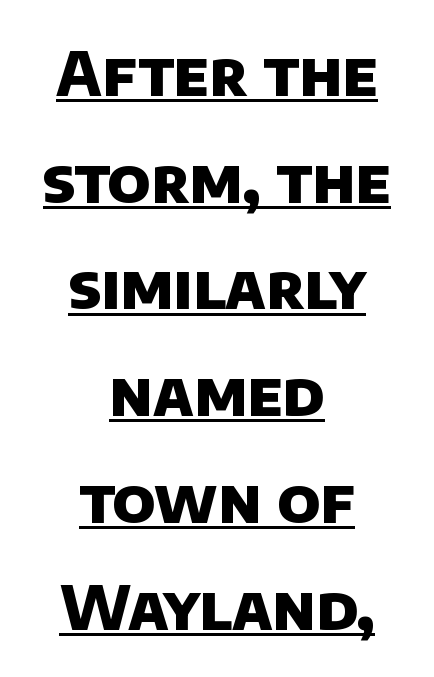
Q: Is the text bold? A: Yes.
Q: Is the typeface a serif or a sans-serif typeface? A: Sans-serif.
Q: Is the text underlined? A: Yes.
Q: How is the paragraph aligned? A: Centered.
Q: Is the spacing between letters normal or unusually wide? A: Normal.
Q: Width (condensed, normal, or wide)? A: Normal.
Q: Stroke contrast? A: Low.
Q: x-height? A: Large.
Q: Monospaced? A: No.
